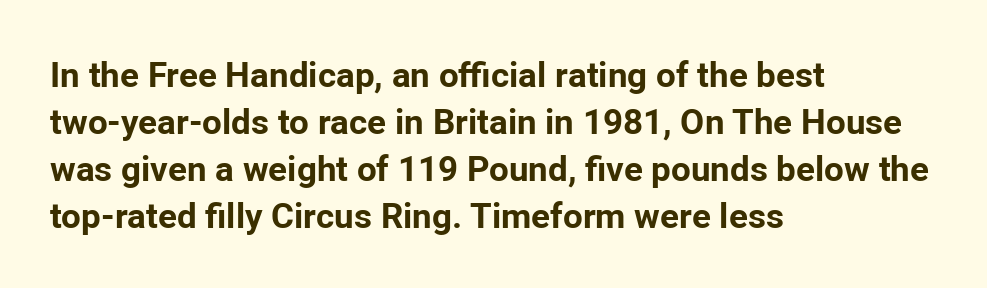
Thick stems and heavy bowls — unmistakably bold. Do the characters align in a grid? No, the font is proportional. Quick note: not italic, upright. Vertically, the passage feels balanced, rows spaced as you'd expect. These lines stack with their left ends in a neat column.
